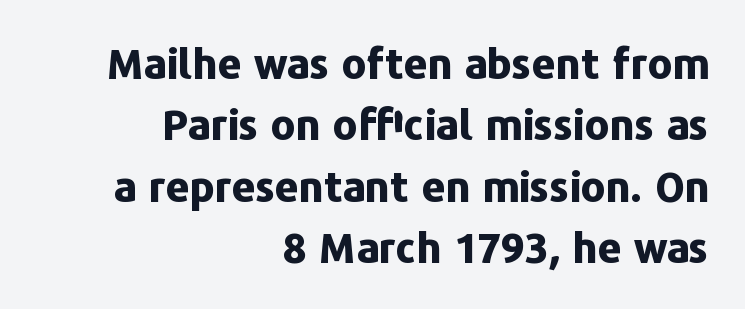
{"serif": "no", "italic": "no", "bold": "yes", "weight": "bold", "width": "normal", "stroke_contrast": "low", "x_height": "medium", "monospaced": "no", "underline": "no", "align": "right", "line_spacing": "normal", "line_spacing_ratio": 1.46, "letter_spacing": "normal", "letter_spacing_em": 0.0, "glyph_px": 42}
